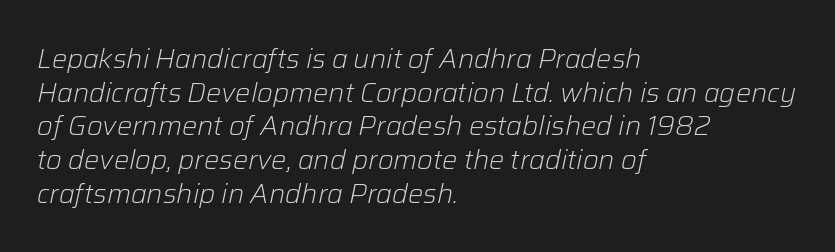
The typography opts for an oblique posture over an upright one. Stems and bowls with no extra thickness — not bold. The area under the type is left untouched. Line beginnings align vertically; line endings do not. You could call the tracking neutral — neither tight nor loose. Regular leading.
